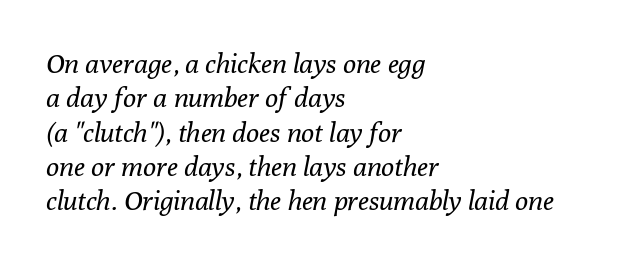
The image shows 27 px text type, italic (leaning right); set left-aligned, normal line spacing (1.27x), normal letter spacing, not underlined.
